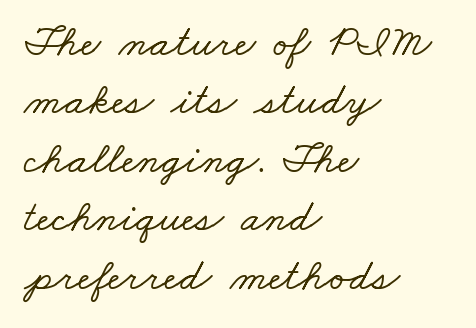
The glyphs in this specimen are seriffed. Inter-character spacing is left at the font's built-in metrics. Clear beneath every line of the passage. Looks like regular typesetting: each glyph gets only the width it needs. Every row of glyphs begins at an identical x-position on the left.
